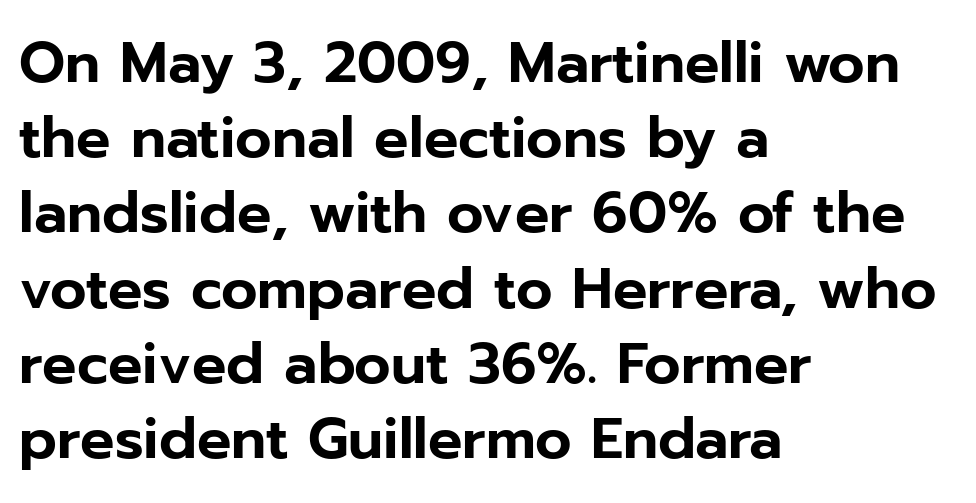
{"serif": "no", "italic": "no", "width": "normal", "stroke_contrast": "low", "x_height": "medium", "monospaced": "no", "underline": "no", "align": "left", "line_spacing": "normal", "line_spacing_ratio": 1.32, "letter_spacing": "normal", "letter_spacing_em": 0.0, "glyph_px": 57}
